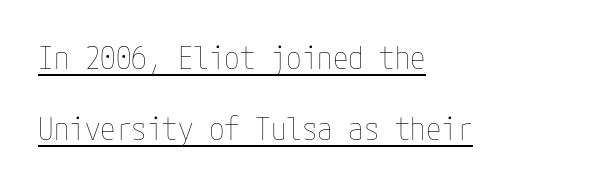
{"italic": "no", "bold": "no", "weight": "thin", "width": "condensed", "stroke_contrast": "low", "x_height": "medium", "underline": "yes", "align": "left", "line_spacing": "loose", "line_spacing_ratio": 2.3, "letter_spacing": "normal", "letter_spacing_em": 0.0, "glyph_px": 31}
